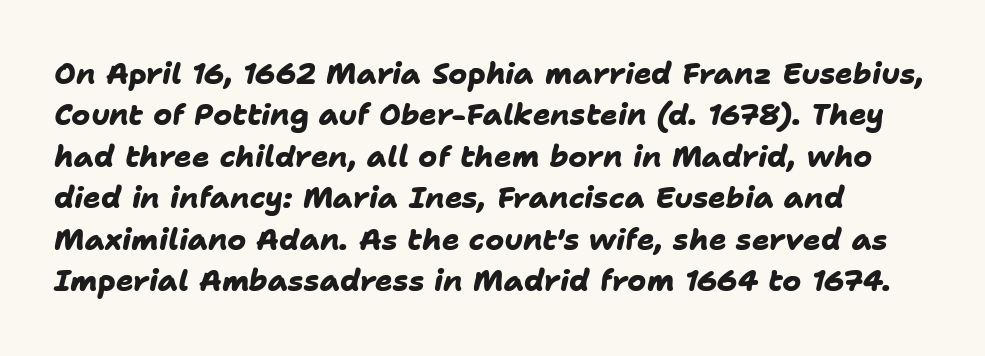
The image shows 29 px heavy sans-serif type; set normal line spacing (1.43x), normal letter spacing, not underlined; low stroke contrast and a medium x-height.
